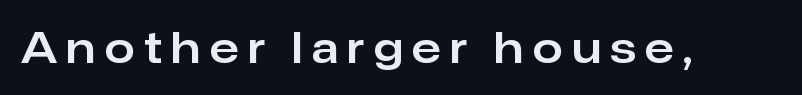
Is this a fixed-width face? No — the glyphs have proportional, varying widths. In terms of posture, this sample is upright. The gap between lines stays unmarked. I'd call this a sans setting — the letters go barefoot.
